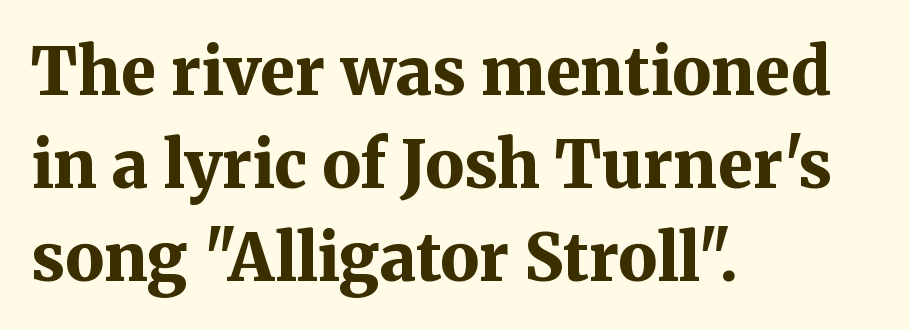
Q: Is the text bold? A: Yes.
Q: Is the text italic (slanted)? A: No, it is upright.
Q: Is the typeface a serif or a sans-serif typeface? A: Serif.
Q: Is the text underlined? A: No.
Q: How is the paragraph aligned? A: Left-aligned.
Q: Is the spacing between letters normal or unusually wide? A: Normal.
Q: Is the spacing between lines tight, normal or loose? A: Normal.
Q: Width (condensed, normal, or wide)? A: Normal.
Q: Stroke contrast? A: Medium.
Q: x-height? A: Medium.
Q: Monospaced? A: No.
